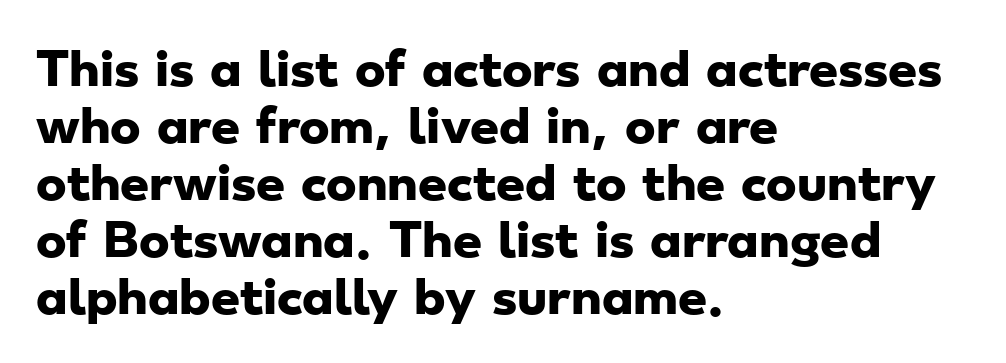
The image shows 46 px heavy, wide sans-serif type; set left-aligned, line spacing 1.24x, normal letter spacing, not underlined; low stroke contrast and a small x-height.
